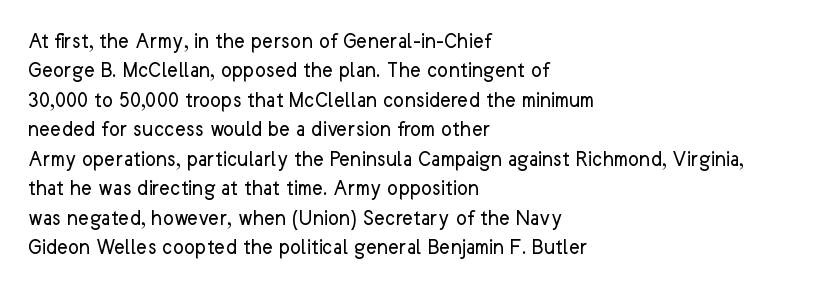
{"italic": "no", "bold": "no", "underline": "no", "align": "left", "line_spacing": "normal", "line_spacing_ratio": 1.28, "letter_spacing": "normal", "letter_spacing_em": 0.0, "glyph_px": 23}
